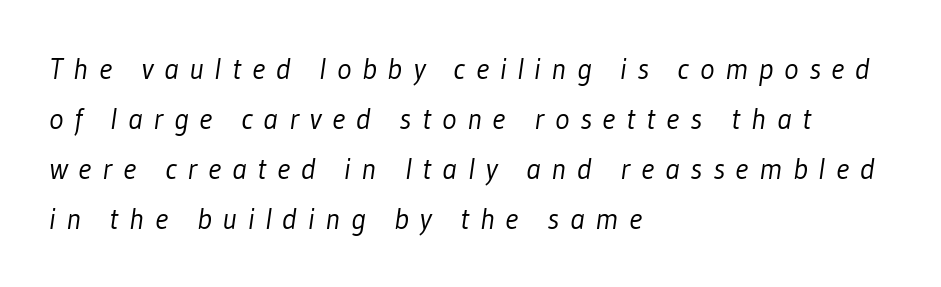
The tracking jumps out immediately: characters are airy and widely separated. Here the designer chose a conventional face with non-uniform glyph widths. These lines stack with their left ends in a neat column. A light-to-regular cut is what we see here. Interline gaps are of average width in this sample.
